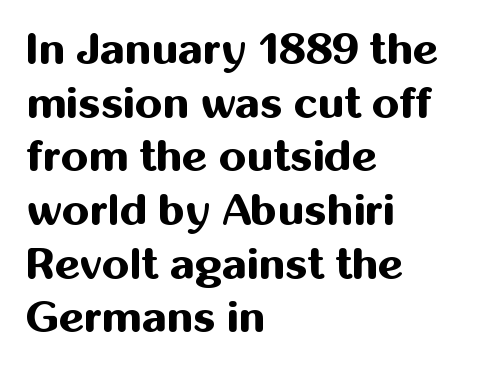
Line beginnings align vertically; line endings do not. Between one letter and the next there's only the usual sliver of space. Caption: bold face, heavy strokes. Vertical strokes here are truly vertical. The face used here is proportionally spaced, like ordinary book or web type. The zone under the glyphs is completely vacant.
